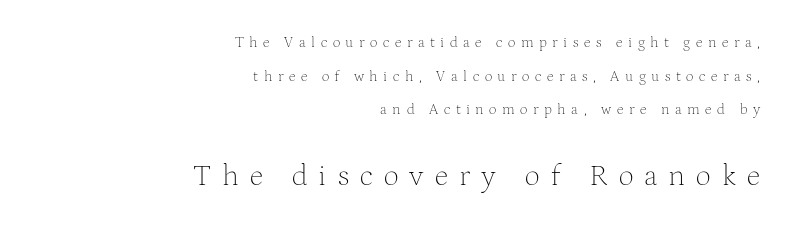
Ink coverage per letter is moderate at most. Line spacing here is loose. Serif or sans? Serif — the stroke terminals have little feet. In this sample the second text group is rendered at the bigger scale.
